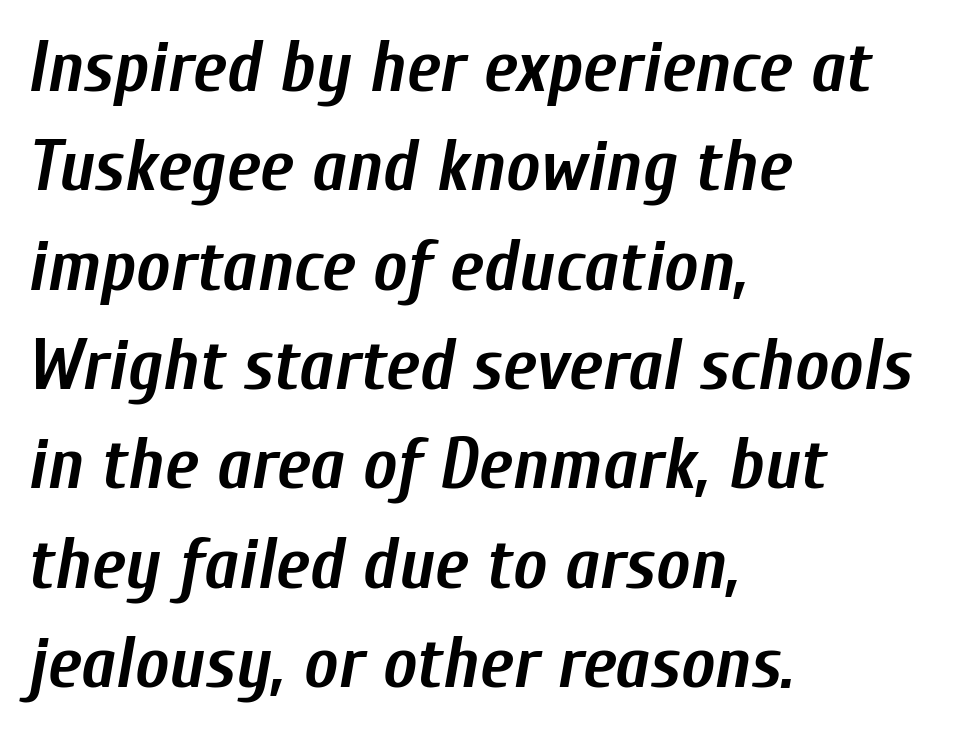
The rendering anchors every line to the left-hand side. Descenders hang freely into open space. Its strokes are broad and dark, the hallmark of bold type. Words appear dense and cohesive because spacing is normal. Character widths vary here, with narrow letters taking less room than wide ones.
